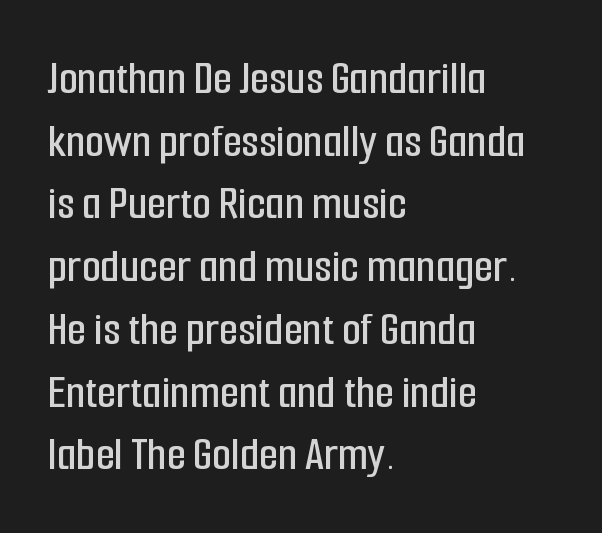
Q: Is the text italic (slanted)? A: No, it is upright.
Q: Is the typeface a serif or a sans-serif typeface? A: Sans-serif.
Q: Is the text underlined? A: No.
Q: How is the paragraph aligned? A: Left-aligned.
Q: Is the spacing between letters normal or unusually wide? A: Normal.
Q: Is the spacing between lines tight, normal or loose? A: Normal.
Q: Width (condensed, normal, or wide)? A: Condensed.
Q: Stroke contrast? A: Low.
Q: x-height? A: Medium.
Q: Monospaced? A: No.
